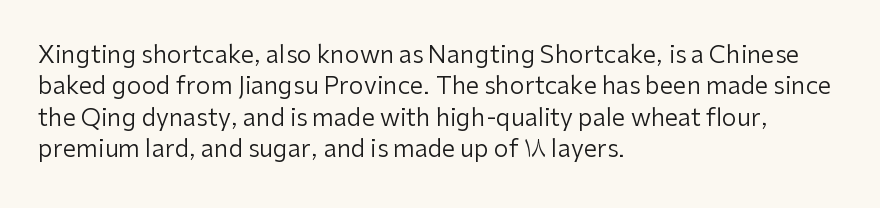
What stands out about the letter spacing? Nothing — it is the standard amount. Unmarked baselines from the first word to the last. The rendering anchors every line to the left-hand side. Regarding leading, the lines here are spaced in the standard way. Compared with a typical body face, this is equally light or lighter still. In terms of posture, this sample is upright.
